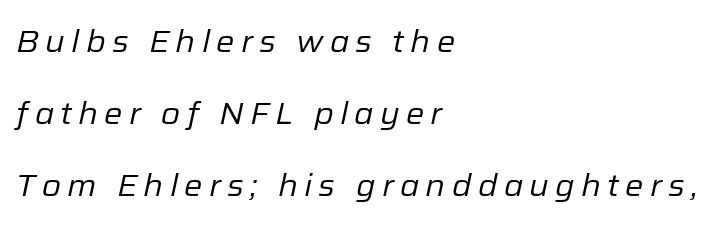
Decoration check: the copy has no underline. The typography opts for an oblique posture over an upright one. Think of a printed novel: that variable character pitch is what you see here. Horizontally, the lines are justified to the leading edge only. There is plenty of visible air inserted between adjacent glyphs.
